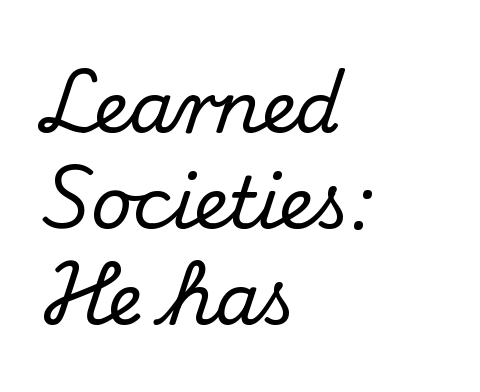
No word sits above an underline. The typesetter chose a ragged-right arrangement here. The rendering shows small feet on the letterforms — a serif design.
